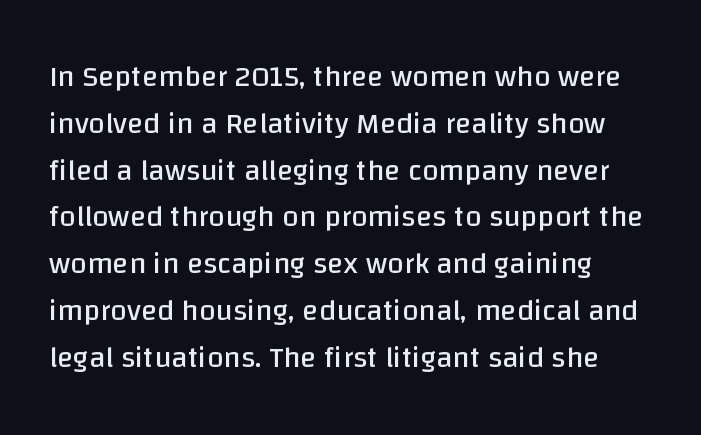
{"serif": "no", "italic": "no", "bold": "no", "weight": "regular", "width": "normal", "stroke_contrast": "low", "x_height": "large", "monospaced": "no", "underline": "no", "line_spacing": "normal", "line_spacing_ratio": 1.56, "letter_spacing": "normal", "letter_spacing_em": 0.0, "glyph_px": 30}
